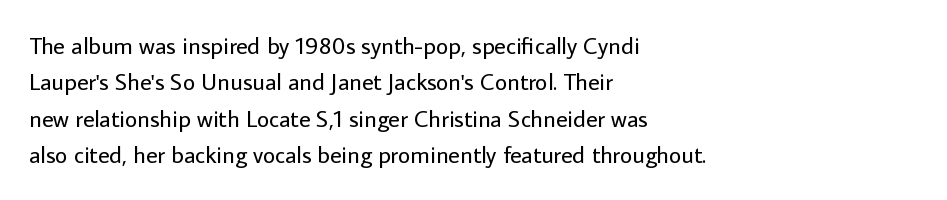
Q: Is the text bold? A: No.
Q: Is the text italic (slanted)? A: No, it is upright.
Q: Is the text underlined? A: No.
Q: How is the paragraph aligned? A: Left-aligned.
Q: Is the spacing between letters normal or unusually wide? A: Normal.
Q: Is the spacing between lines tight, normal or loose? A: Normal.
